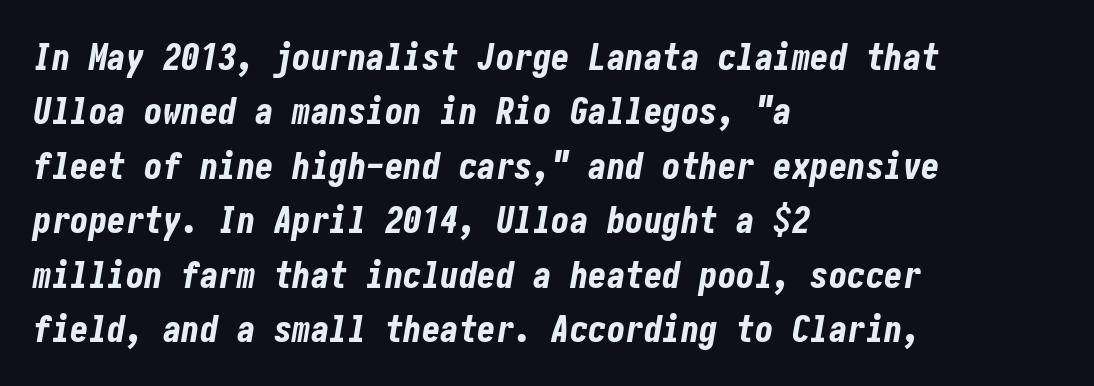
Q: Is the text bold? A: Yes.
Q: Is the text italic (slanted)? A: Yes, it leans right by about 10 degrees.
Q: Is the text underlined? A: No.
Q: How is the paragraph aligned? A: Left-aligned.
Q: Is the spacing between letters normal or unusually wide? A: Normal.
Q: Is the spacing between lines tight, normal or loose? A: Normal.
Q: Width (condensed, normal, or wide)? A: Condensed.
Q: Stroke contrast? A: Low.
Q: x-height? A: Medium.
